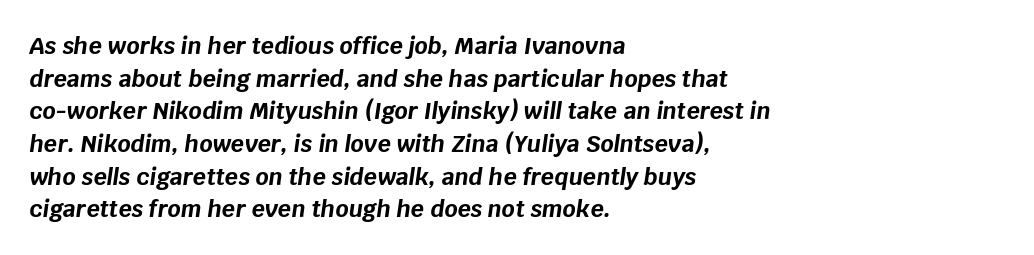
Q: Is the text bold? A: Yes.
Q: Is the text italic (slanted)? A: Yes, it leans right by about 8 degrees.
Q: Is the text underlined? A: No.
Q: How is the paragraph aligned? A: Left-aligned.
Q: Is the spacing between letters normal or unusually wide? A: Normal.
Q: Is the spacing between lines tight, normal or loose? A: Normal.
